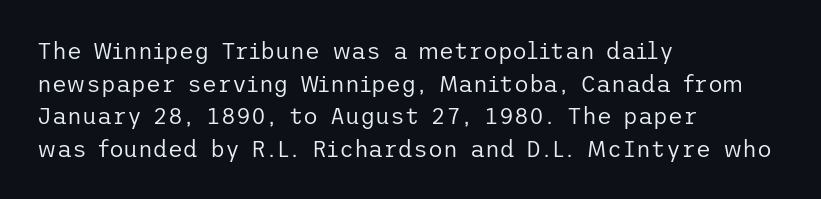
Characters follow at the spacing the type designer built in. The letterforms sit at book weight or below. Rendered with straight, roman letterforms. The rows are spaced the way most documents space them. The strip under each line holds only bare page.
